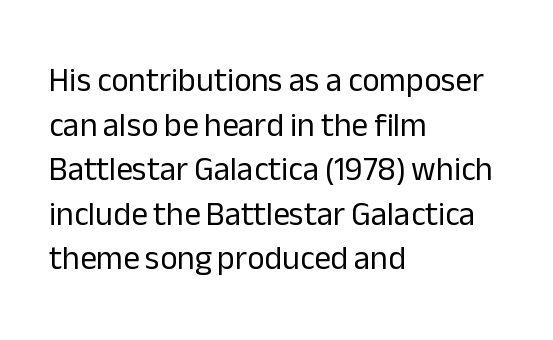
Vertically, the passage feels balanced, rows spaced as you'd expect. The strip under each line holds only bare page. Here the designer chose a conventional face with non-uniform glyph widths. Compared with typical body copy, the letter spacing here is the same. This sample uses a sans-serif face. A quiet, ordinary-to-light weight characterises the typeface.
